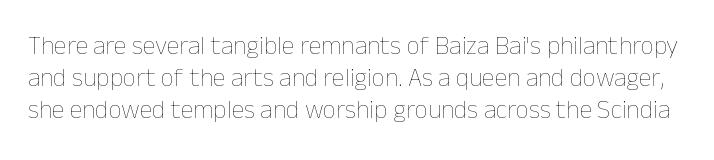
Q: Is the text bold? A: No.
Q: Is the text italic (slanted)? A: No, it is upright.
Q: Is the text underlined? A: No.
Q: Is the spacing between letters normal or unusually wide? A: Normal.
